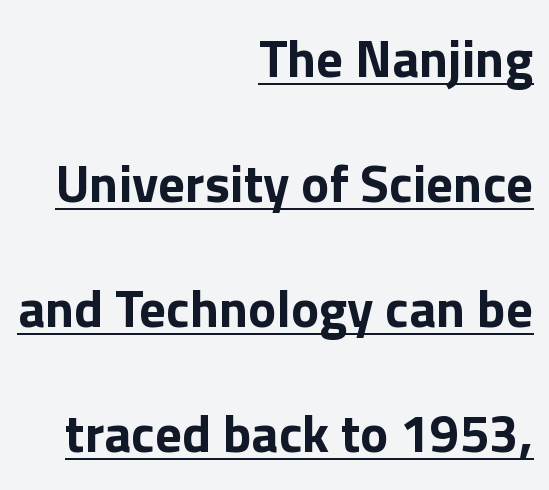
The image shows 53 px bold sans-serif type, upright; set right-aligned, loose line spacing (2.36x), normal letter spacing, underlined; a medium x-height.
